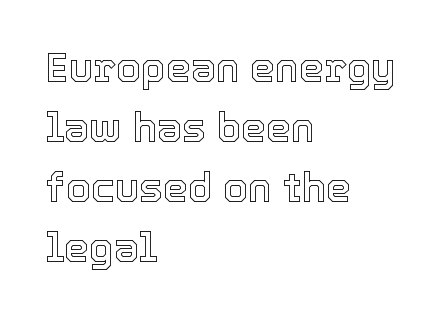
{"italic": "no", "width": "normal", "x_height": "medium", "monospaced": "no", "underline": "no", "align": "left", "line_spacing": "normal", "line_spacing_ratio": 1.5, "letter_spacing": "normal", "letter_spacing_em": 0.0, "glyph_px": 40}
